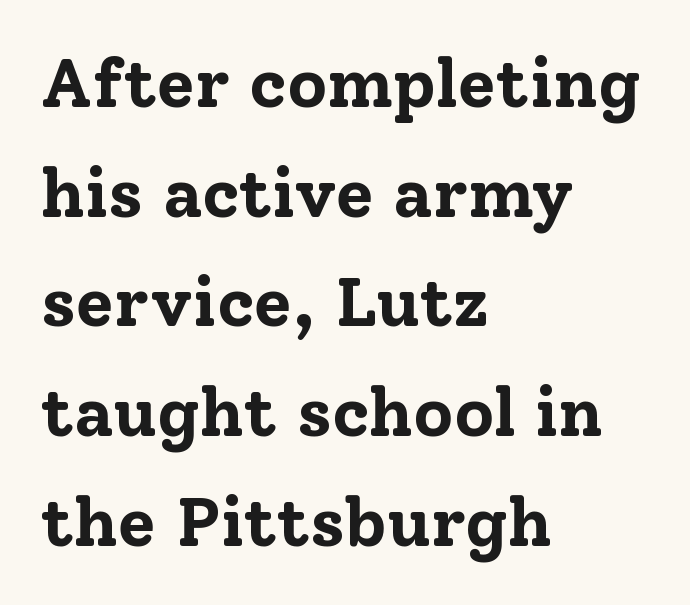
Q: Is the text bold? A: Yes.
Q: Is the text italic (slanted)? A: No, it is upright.
Q: Is the typeface a serif or a sans-serif typeface? A: Serif.
Q: Is the text underlined? A: No.
Q: How is the paragraph aligned? A: Left-aligned.
Q: Is the spacing between letters normal or unusually wide? A: Normal.
Q: Is the spacing between lines tight, normal or loose? A: Normal.
Q: Width (condensed, normal, or wide)? A: Normal.
Q: Stroke contrast? A: Low.
Q: x-height? A: Medium.
Q: Monospaced? A: No.
